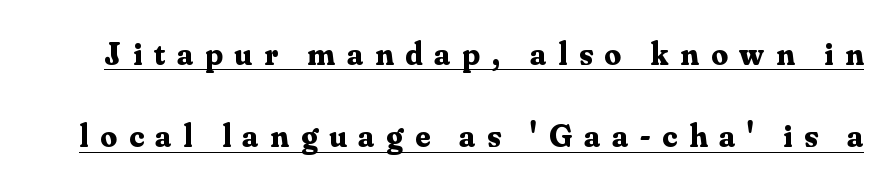
Q: Is the text bold? A: Yes.
Q: Is the text italic (slanted)? A: No, it is upright.
Q: Is the typeface a serif or a sans-serif typeface? A: Serif.
Q: Is the text underlined? A: Yes.
Q: Is the spacing between letters normal or unusually wide? A: Unusually wide.
Q: Is the spacing between lines tight, normal or loose? A: Loose.
Q: Width (condensed, normal, or wide)? A: Normal.
Q: Stroke contrast? A: Medium.
Q: x-height? A: Small.
Q: Monospaced? A: No.
